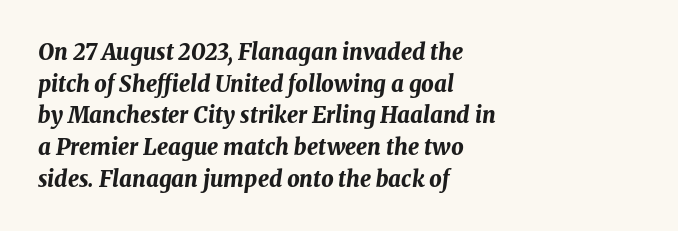
The image shows 22 px bold type, italic (leaning right); set left-aligned, normal line spacing (1.44x), normal letter spacing, not underlined.
